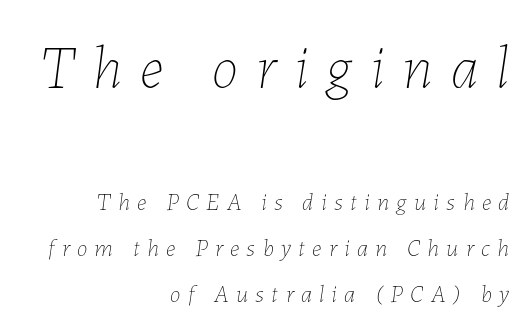
{"italic": "yes", "lean": "right", "slant_degrees": 7, "bold": "no", "weight": "thin", "width": "normal", "stroke_contrast": "low", "x_height": "medium", "monospaced": "no", "underline": "no", "align": "right", "line_spacing": "loose", "line_spacing_ratio": 1.92, "letter_spacing": "wide", "letter_spacing_em": 0.31, "larger_block": "first", "size_ratio": 2.5, "glyph_px": 60}
